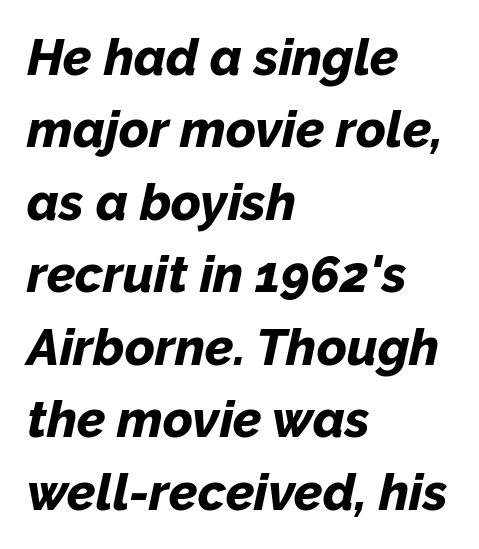
Q: Is the text bold? A: Yes.
Q: Is the text italic (slanted)? A: Yes, it leans right by about 12 degrees.
Q: Is the text underlined? A: No.
Q: How is the paragraph aligned? A: Left-aligned.
Q: Is the spacing between letters normal or unusually wide? A: Normal.
Q: Is the spacing between lines tight, normal or loose? A: Normal.
Q: Width (condensed, normal, or wide)? A: Normal.
Q: Stroke contrast? A: Low.
Q: x-height? A: Medium.
Q: Monospaced? A: No.
